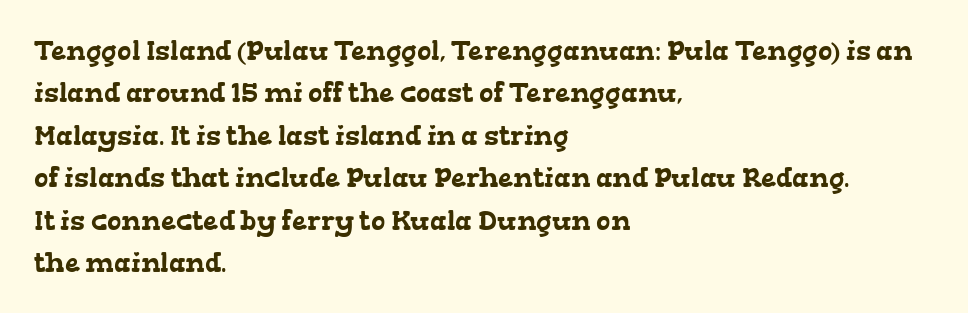
The compositor pushed each line to the left boundary. The passage shown stacks its lines at a standard gap. You could call the tracking neutral — neither tight nor loose. The string is rendered with underlining switched off.
